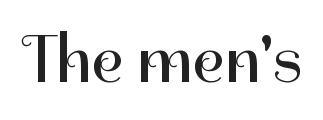
Q: Is the text bold? A: No.
Q: Is the text italic (slanted)? A: No, it is upright.
Q: Is the typeface a serif or a sans-serif typeface? A: Sans-serif.
Q: Is the text underlined? A: No.
Q: Is the spacing between letters normal or unusually wide? A: Normal.
Q: Width (condensed, normal, or wide)? A: Normal.
Q: Stroke contrast? A: High.
Q: x-height? A: Medium.
Q: Monospaced? A: No.
